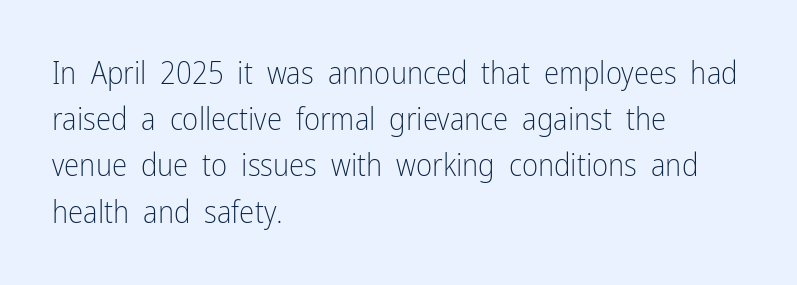
{"serif": "no", "italic": "no", "bold": "no", "weight": "light", "width": "condensed", "stroke_contrast": "low", "x_height": "medium", "monospaced": "no", "underline": "no", "align": "left", "line_spacing": "normal", "line_spacing_ratio": 1.49, "letter_spacing": "normal", "letter_spacing_em": 0.0, "glyph_px": 31}
